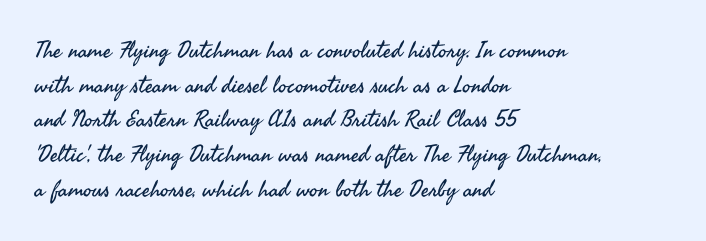
Q: Is the text bold? A: No.
Q: Is the text italic (slanted)? A: Yes.
Q: Is the text underlined? A: No.
Q: How is the paragraph aligned? A: Left-aligned.
Q: Is the spacing between letters normal or unusually wide? A: Normal.
Q: Is the spacing between lines tight, normal or loose? A: Normal.
